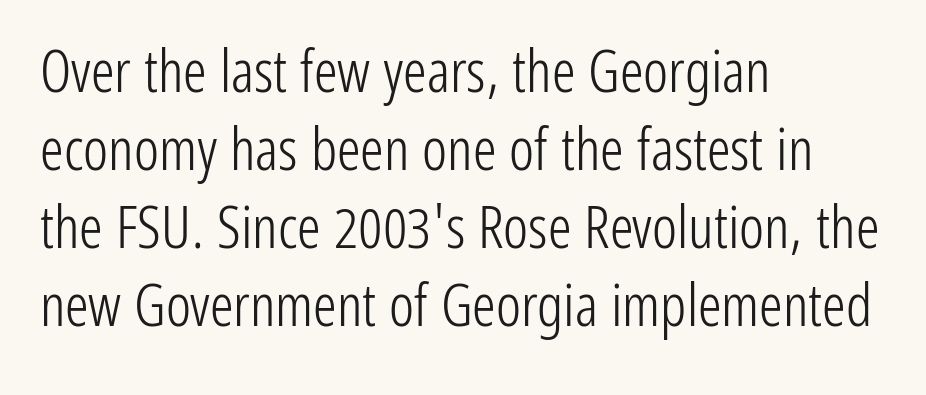
The rendering anchors every line to the left-hand side. Bare-footed words on every line. Posture: straight, roman, zero tilt. Compared with a typical body face, this is equally light or lighter still. Each letter's strokes conclude bluntly, with no projecting serifs. Students, note that the glyphs here touch the page at normal intervals.
